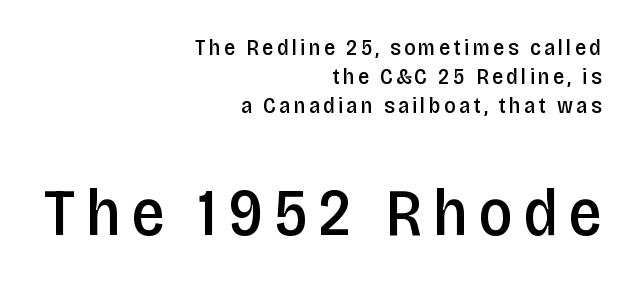
The image shows 66 px semibold, condensed sans-serif type, upright; set right-aligned, normal line spacing (1.31x), not underlined; the second (bottom) block is 3.0x larger; low stroke contrast and a large x-height.
